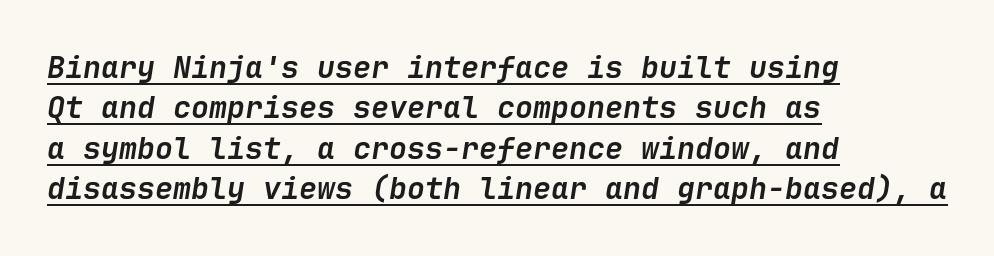
The image shows 30 px semibold type, italic (leaning right); set left-aligned, normal line spacing (1.35x), normal letter spacing, underlined; low stroke contrast and a medium x-height.
